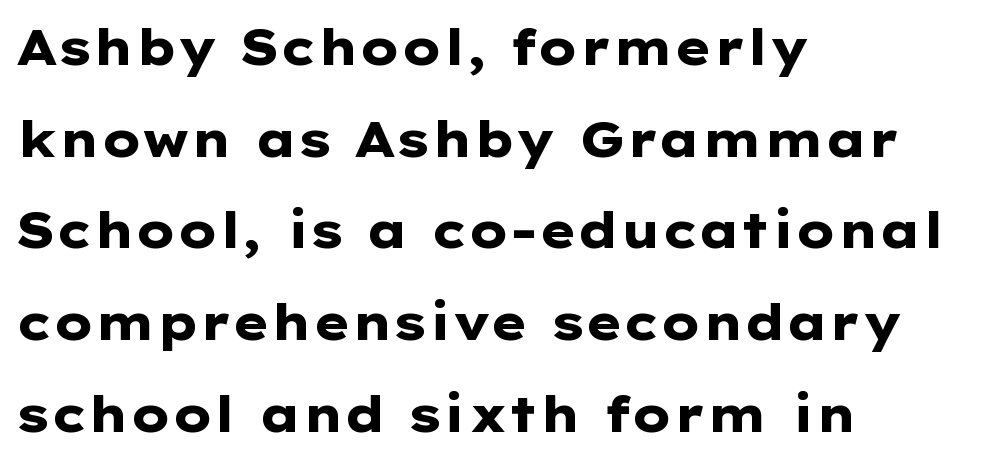
Q: Is the text bold? A: Yes.
Q: Is the text italic (slanted)? A: No, it is upright.
Q: Is the typeface a serif or a sans-serif typeface? A: Sans-serif.
Q: Is the text underlined? A: No.
Q: How is the paragraph aligned? A: Left-aligned.
Q: Is the spacing between letters normal or unusually wide? A: Normal.
Q: Width (condensed, normal, or wide)? A: Wide.
Q: Stroke contrast? A: Low.
Q: x-height? A: Medium.
Q: Monospaced? A: No.
